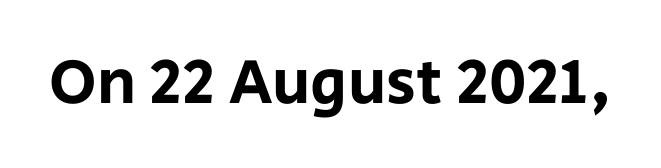
The string is rendered with underlining switched off. A typesetter would call this proportional, since set widths differ per character. The characters display no serif detailing; their extremities are plain. Is the letter spacing exaggerated? No — it looks like the ordinary default. Posture: straight, roman, zero tilt.
